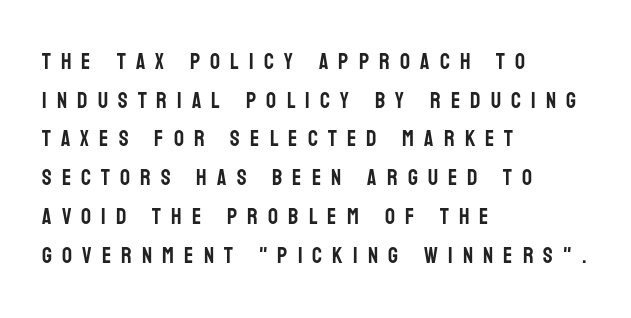
The image shows 22 px text type, upright; set left-aligned, line spacing 1.76x, unusually wide letter spacing (+0.46 em), not underlined.
